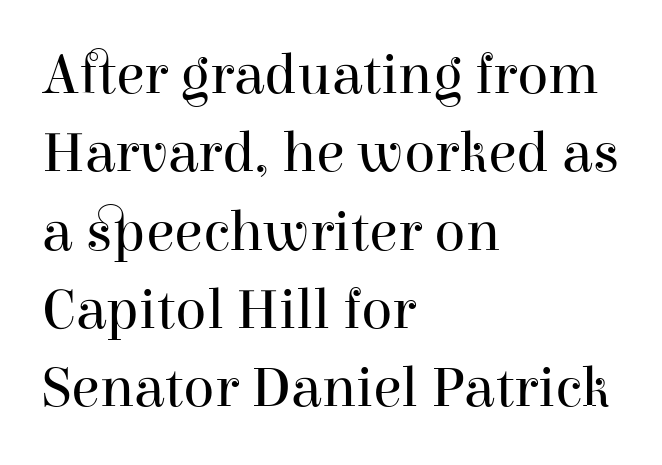
{"serif": "yes", "italic": "no", "bold": "no", "weight": "regular", "width": "normal", "stroke_contrast": "high", "x_height": "medium", "monospaced": "no", "underline": "no", "align": "left", "line_spacing": "normal", "line_spacing_ratio": 1.35, "letter_spacing": "normal", "letter_spacing_em": 0.0, "glyph_px": 58}
